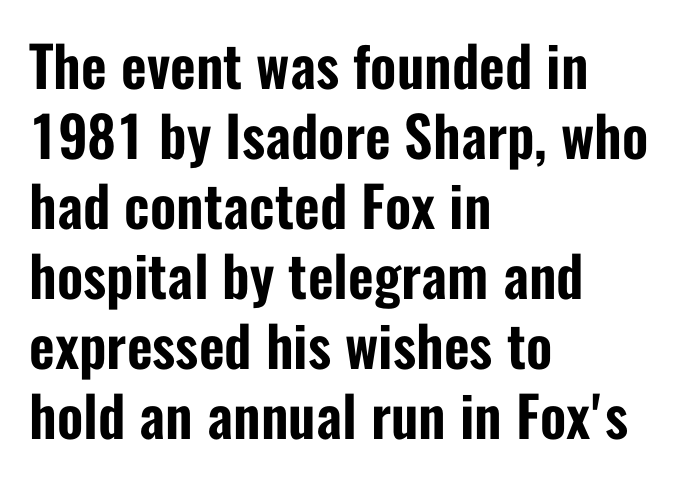
{"serif": "no", "italic": "no", "width": "condensed", "stroke_contrast": "low", "x_height": "medium", "monospaced": "no", "underline": "no", "align": "left", "line_spacing": "normal", "line_spacing_ratio": 1.25, "letter_spacing": "normal", "letter_spacing_em": 0.0, "glyph_px": 56}
